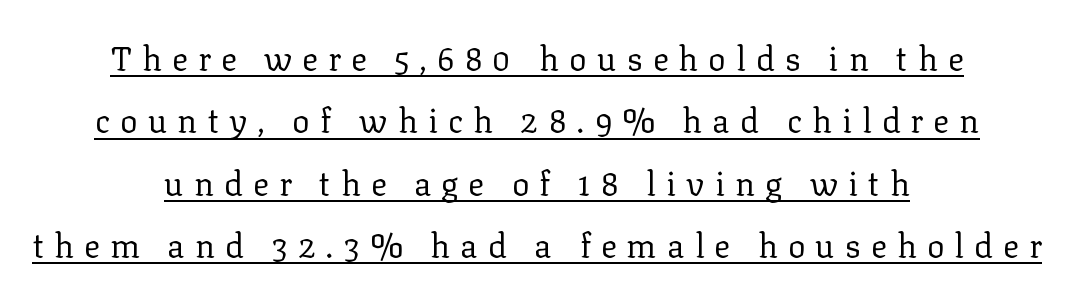
The image shows 33 px regular-weight serif type, upright; set centered, line spacing 1.89x, unusually wide letter spacing (+0.31 em), underlined; low stroke contrast and a medium x-height.
